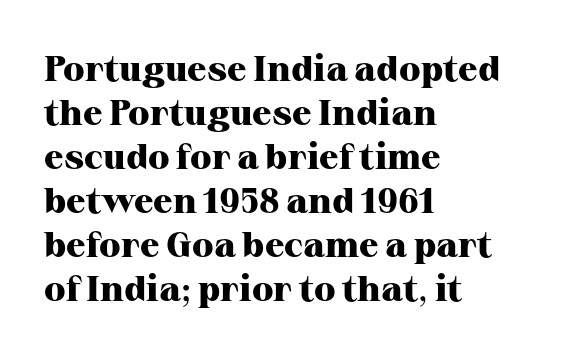
The image shows 36 px heavy serif type, upright; set left-aligned, line spacing 1.22x, normal letter spacing, not underlined; high stroke contrast and a medium x-height.
